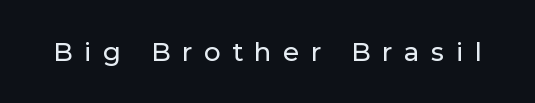
The foot of each line stays bare and open. Characters follow at a spacing far wider than the type designer built in. These lines were composed using upright roman letters.
